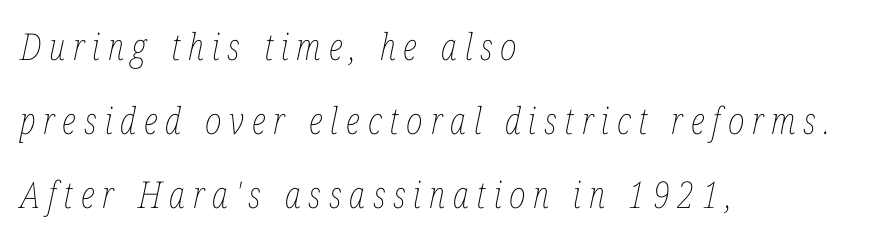
{"italic": "yes", "lean": "right", "slant_degrees": 12, "bold": "no", "weight": "thin", "width": "condensed", "stroke_contrast": "low", "x_height": "medium", "monospaced": "no", "underline": "no", "align": "left", "line_spacing": "loose", "line_spacing_ratio": 2.0, "letter_spacing": "wide", "letter_spacing_em": 0.21, "glyph_px": 37}
